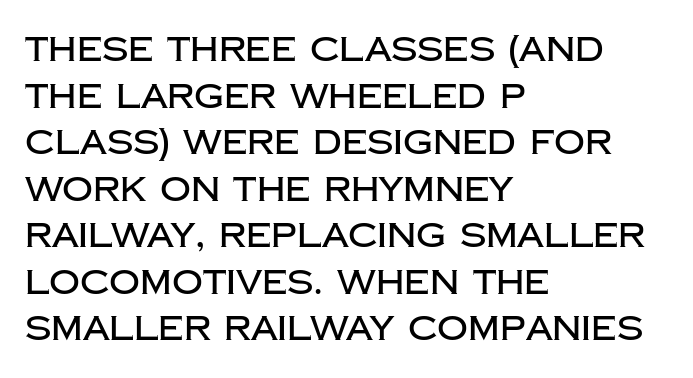
{"serif": "no", "italic": "no", "width": "normal", "stroke_contrast": "low", "x_height": "large", "monospaced": "no", "underline": "no", "align": "left", "line_spacing": "normal", "line_spacing_ratio": 1.37, "letter_spacing": "normal", "letter_spacing_em": 0.0, "glyph_px": 34}
